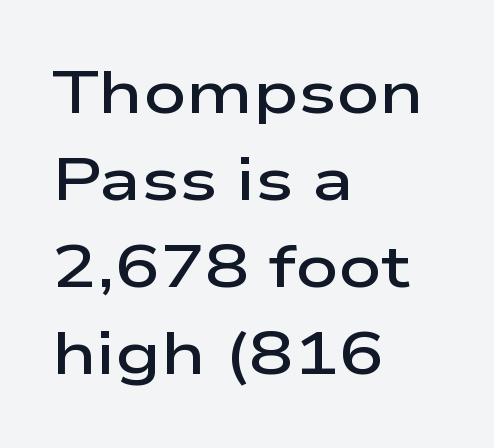
To sum up the face: it is a sans, with no serifs. Words float on clear page, feet unadorned. This rendering leaves character spacing at its baseline value. Baseline-to-baseline distance is the conventional proportion of letter height.
